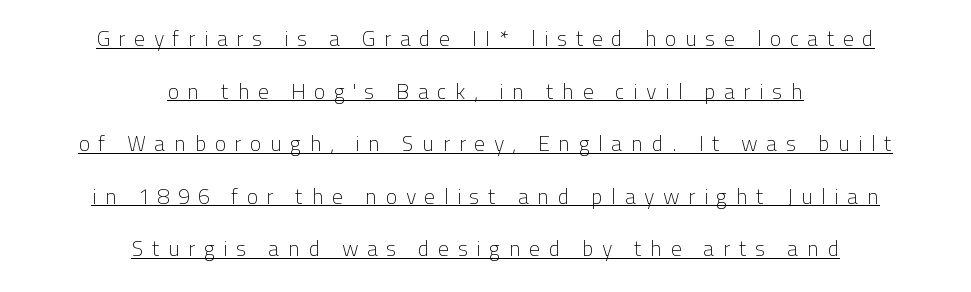
The lettering stays uniformly vertical, giving the passage a roman look. The rendering uses the underline text-decoration. In CSS terms this would be text-align: center. Leading is clearly above the norm, producing a sparse column. The characters are drawn with everyday or finer stroke widths. What stands out about the letter spacing? Its width — letters are far apart.
